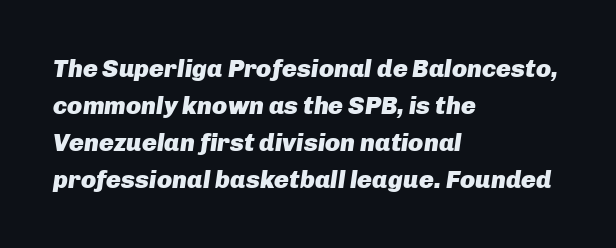
Q: Is the text bold? A: Yes.
Q: Is the text italic (slanted)? A: Yes, it leans right by about 8 degrees.
Q: Is the text underlined? A: No.
Q: How is the paragraph aligned? A: Left-aligned.
Q: Is the spacing between letters normal or unusually wide? A: Normal.
Q: Is the spacing between lines tight, normal or loose? A: Normal.
